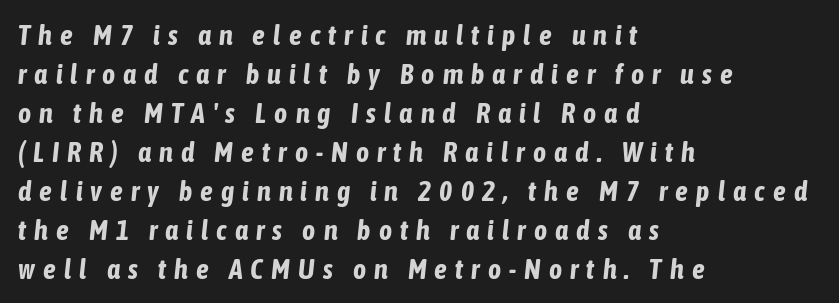
The image shows 28 px bold, condensed type, italic (leaning right); set left-aligned, normal line spacing (1.39x), unusually wide letter spacing (+0.29 em), not underlined; low stroke contrast and a medium x-height.
